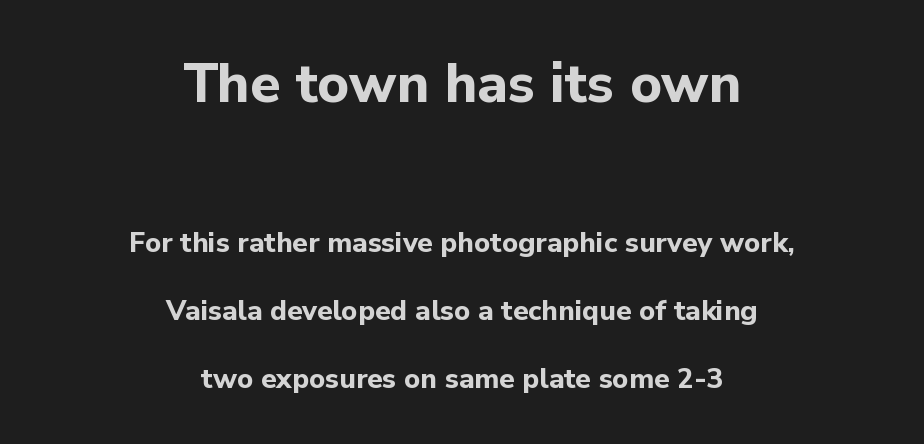
Which of the two is more prominent by size? The first, at the top. Reading down the block, each line starts at a different indent, mirrored at its end. Varying glyph widths throughout — classic text-font behaviour. Honestly, the rows look like they've been pulled way apart. The typesetting leans heavy: a genuine bold.
